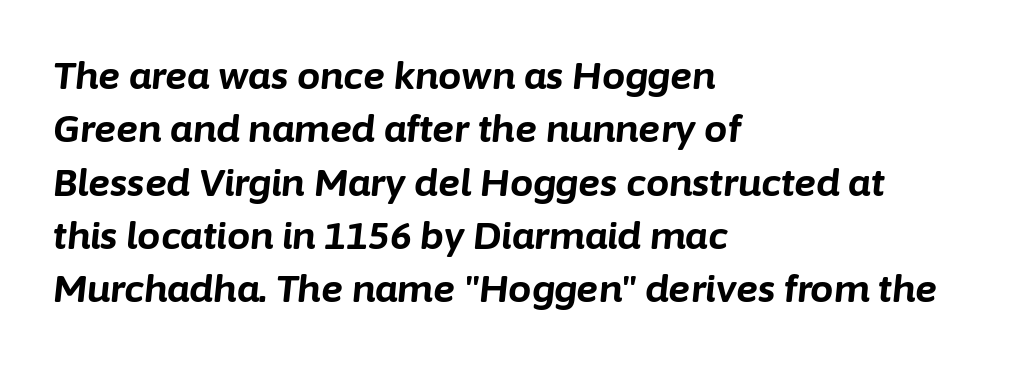
Q: Is the text bold? A: Yes.
Q: Is the text italic (slanted)? A: Yes, it leans right by about 6 degrees.
Q: Is the text underlined? A: No.
Q: How is the paragraph aligned? A: Left-aligned.
Q: Is the spacing between letters normal or unusually wide? A: Normal.
Q: Is the spacing between lines tight, normal or loose? A: Normal.
Q: Width (condensed, normal, or wide)? A: Normal.
Q: Stroke contrast? A: Low.
Q: x-height? A: Medium.
Q: Monospaced? A: No.
